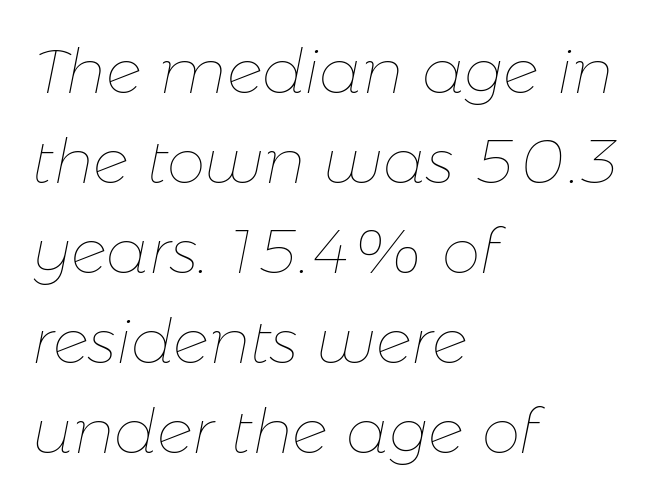
Stroke mass is kept to a normal reading level or below. Regarding leading, the lines here are spaced in the standard way. Short note: letters normally spaced. Slanted lettering throughout. Words float on clear page, feet unadorned. The face used here is proportionally spaced, like ordinary book or web type.
